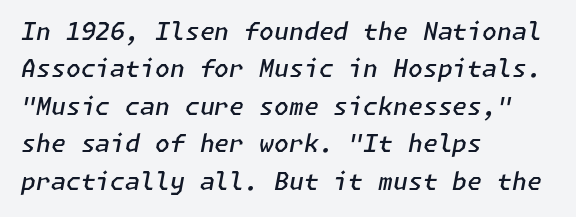
Q: Is the text bold? A: Semi-bold.
Q: Is the text italic (slanted)? A: Yes, it leans right by about 11 degrees.
Q: Is the text underlined? A: No.
Q: How is the paragraph aligned? A: Left-aligned.
Q: Is the spacing between letters normal or unusually wide? A: Normal.
Q: Is the spacing between lines tight, normal or loose? A: Normal.
